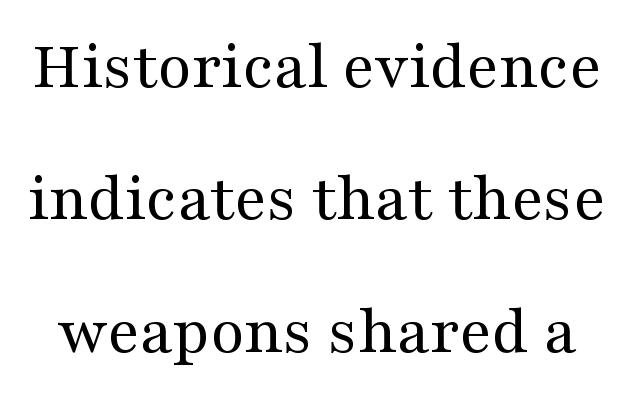
The leading is generous, giving the passage an open texture. Underlining? Definitely not there. Weight: regular or lighter. The face used here is proportionally spaced, like ordinary book or web type.
